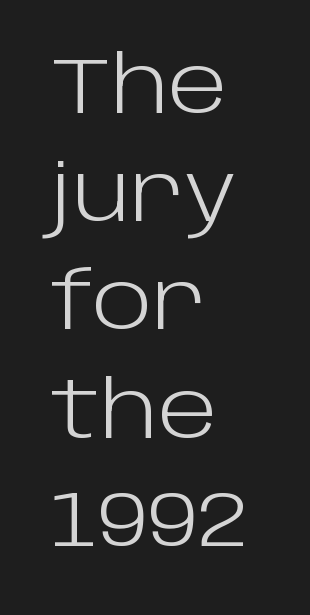
Do the characters align in a grid? No, the font is proportional. Posture: straight, roman, zero tilt. This reads as an unemphasized weight, regular at the heaviest. This rendering features lettering with no underline. The rows are spaced the way most documents space them. The paragraph has a hard left edge and a soft right edge.
